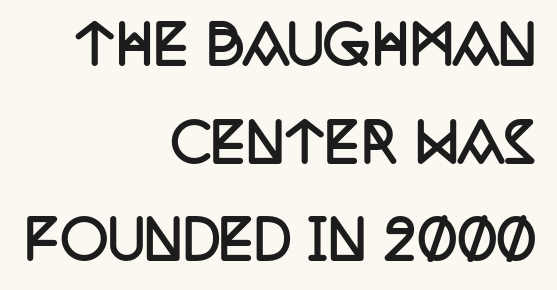
Q: Is the text bold? A: Yes.
Q: Is the text italic (slanted)? A: No, it is upright.
Q: Is the typeface a serif or a sans-serif typeface? A: Serif.
Q: Is the text underlined? A: No.
Q: How is the paragraph aligned? A: Right-aligned.
Q: Is the spacing between letters normal or unusually wide? A: Normal.
Q: Width (condensed, normal, or wide)? A: Condensed.
Q: Stroke contrast? A: Low.
Q: x-height? A: Large.
Q: Monospaced? A: No.
